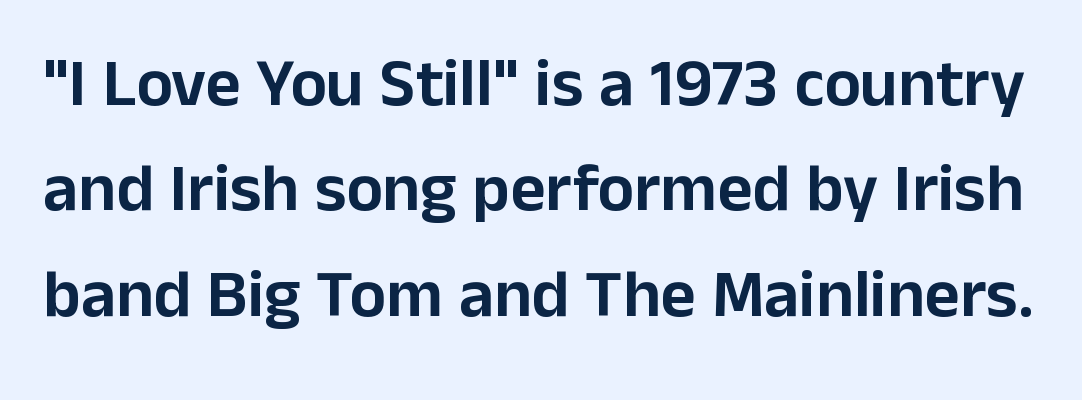
The image shows 68 px sans-serif type, upright; set normal line spacing (1.55x), normal letter spacing, not underlined; low stroke contrast and a medium x-height.
